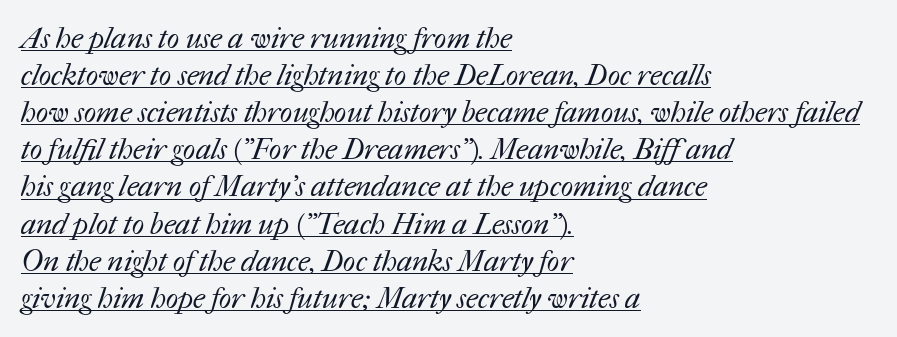
The image shows 29 px regular-weight type; set left-aligned, normal line spacing (1.28x), normal letter spacing, underlined; medium stroke contrast and a medium x-height.
